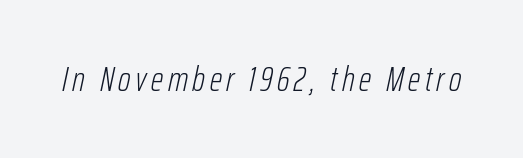
{"italic": "yes", "lean": "right", "slant_degrees": 12, "bold": "no", "weight": "light", "width": "condensed", "stroke_contrast": "low", "x_height": "medium", "monospaced": "no", "underline": "no", "glyph_px": 35}
